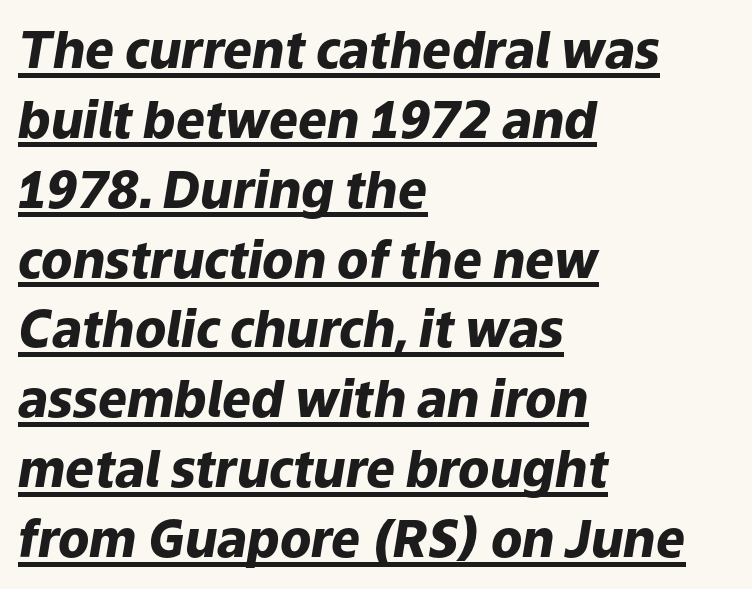
{"italic": "yes", "lean": "right", "slant_degrees": 9, "bold": "yes", "weight": "heavy", "width": "normal", "stroke_contrast": "low", "x_height": "medium", "monospaced": "no", "underline": "yes", "align": "left", "line_spacing": "normal", "line_spacing_ratio": 1.37, "letter_spacing": "normal", "letter_spacing_em": 0.0, "glyph_px": 51}
